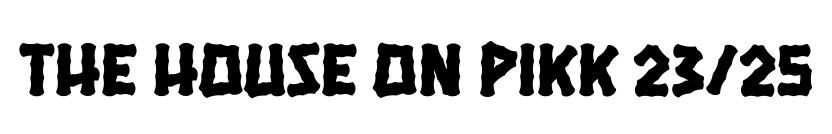
The face used here is a sans, in the tradition of grotesques and geometrics. Unmarked baselines from the first word to the last. The rendering keeps characters at their native spacing. Is this a fixed-width face? No — the glyphs have proportional, varying widths.
